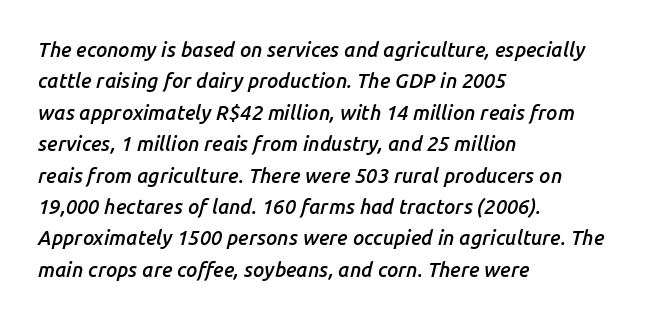
Horizontally, the lines are justified to the leading edge only. The space directly below the letters is spotless. Observe the ordinary spacing: letters are neighbours, not strangers. I'd describe the lettering as semibold — firm but not a full bold. Quick note: italic.
